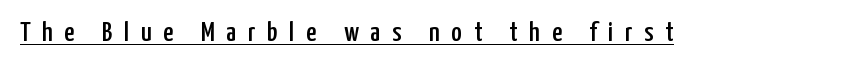
Q: Is the text italic (slanted)? A: No, it is upright.
Q: Is the typeface a serif or a sans-serif typeface? A: Sans-serif.
Q: Is the text underlined? A: Yes.
Q: Is the spacing between letters normal or unusually wide? A: Unusually wide.
Q: Width (condensed, normal, or wide)? A: Condensed.
Q: Stroke contrast? A: Low.
Q: x-height? A: Medium.
Q: Monospaced? A: No.
